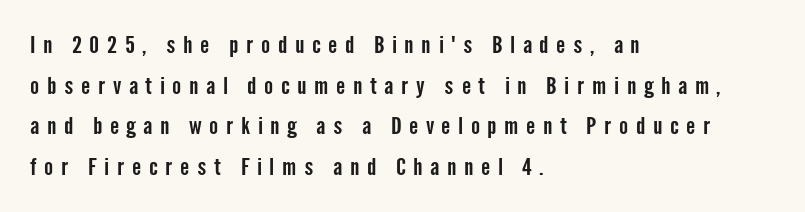
Loose tracking; the words dissolve into strings of separated letters. Layout note: lines flush left. The gap between lines stays unmarked. Honestly, the row spacing looks completely unremarkable. This is the regular roman posture of the typeface.
